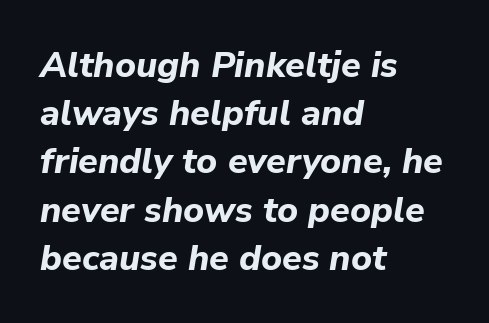
The image shows 36 px bold type, italic (leaning right); set left-aligned, normal line spacing (1.34x), normal letter spacing, not underlined; low stroke contrast and a medium x-height.
